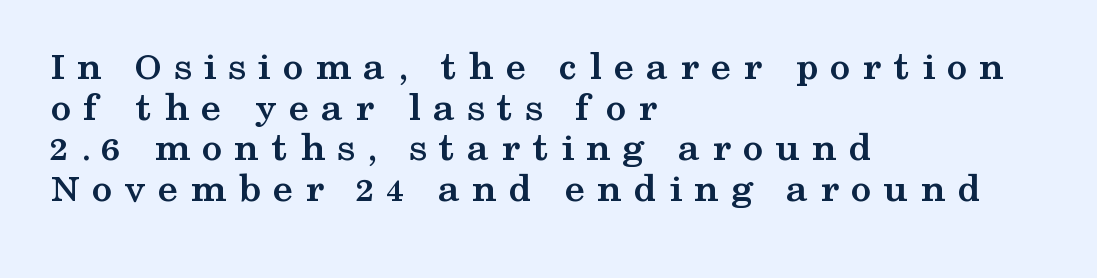
Is there any slant? The stems are plumb. I'd call this a serif setting — the letters wear small feet. Is this a fixed-width face? No — the glyphs have proportional, varying widths. The passage shown is emphatically bold. No word sits above an underline. Visually the block forms a straight wall on the left and a jagged coastline on the right.
